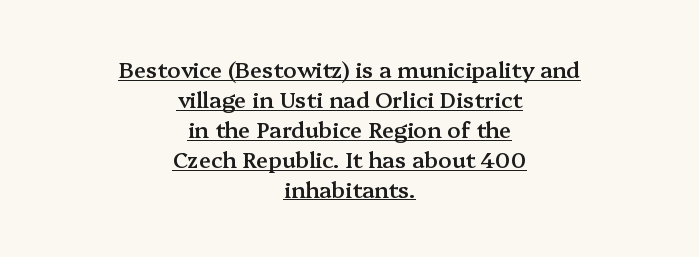
The image shows 22 px text type, upright; set centered, normal line spacing (1.36x), normal letter spacing, underlined.
